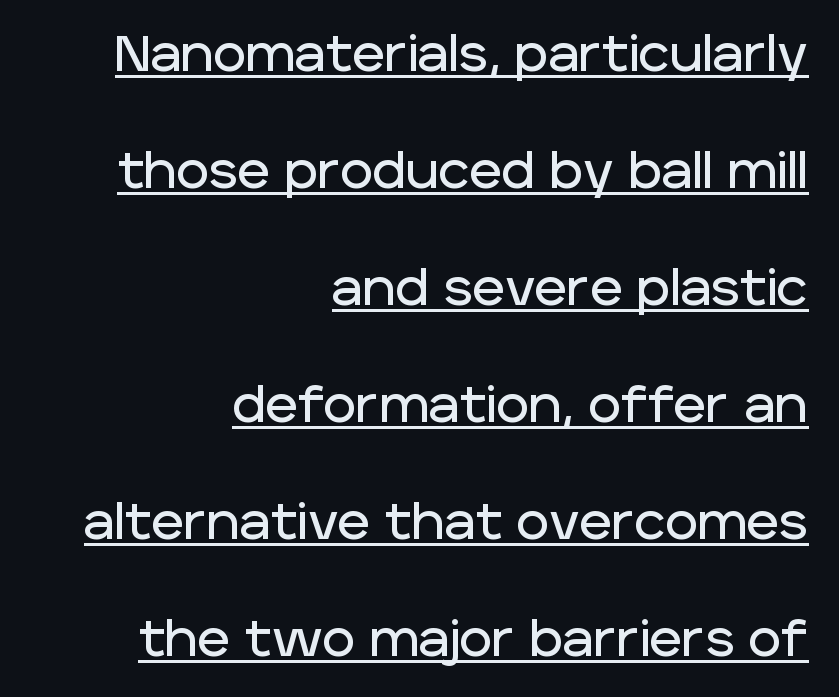
{"serif": "no", "italic": "no", "width": "normal", "stroke_contrast": "low", "x_height": "large", "monospaced": "no", "underline": "yes", "align": "right", "line_spacing": "loose", "line_spacing_ratio": 2.34, "letter_spacing": "normal", "letter_spacing_em": 0.0, "glyph_px": 50}
